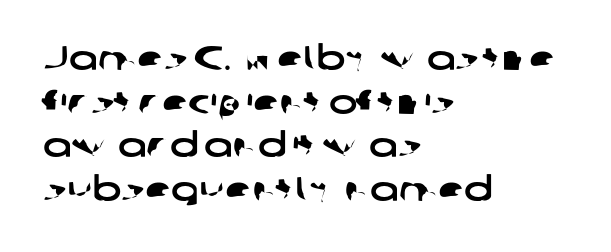
{"serif": "no", "width": "wide", "stroke_contrast": "low", "x_height": "medium", "monospaced": "no", "underline": "no", "align": "left", "line_spacing": "normal", "line_spacing_ratio": 1.28, "letter_spacing": "normal", "letter_spacing_em": 0.0, "glyph_px": 34}
